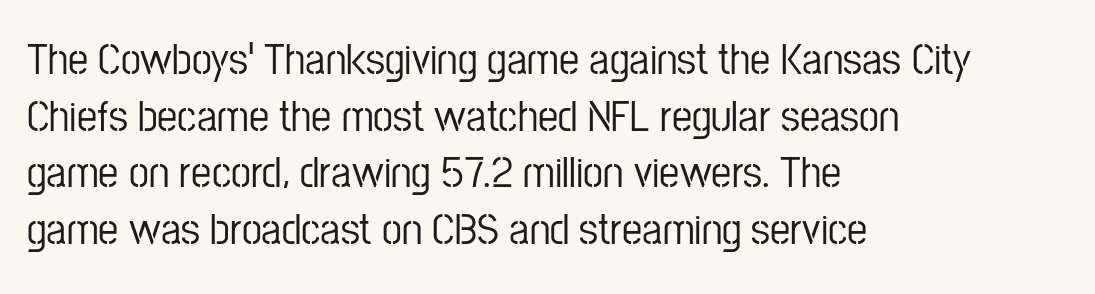
The image shows 45 px condensed sans-serif type, upright; set left-aligned, normal line spacing (1.26x), normal letter spacing, not underlined; low stroke contrast and a medium x-height.
